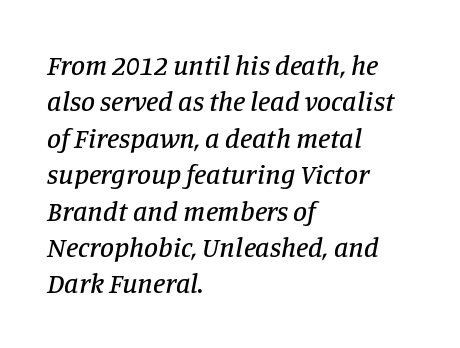
Honestly, the letter spacing is just normal — you wouldn't notice it. If you measured baseline to baseline, you'd find a middling distance. Type style note: has serifs. Does the copy run flush right? No — it runs flush left.
